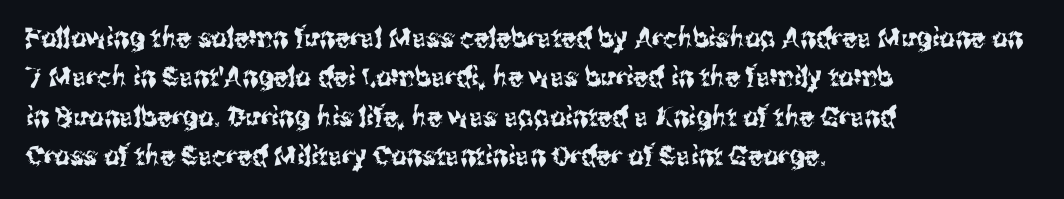
The image shows 27 px text type, upright; set left-aligned, normal line spacing (1.46x), normal letter spacing, not underlined.
